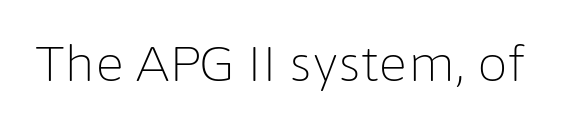
Q: Is the text bold? A: No.
Q: Is the text italic (slanted)? A: No, it is upright.
Q: Is the typeface a serif or a sans-serif typeface? A: Sans-serif.
Q: Is the text underlined? A: No.
Q: Is the spacing between letters normal or unusually wide? A: Normal.
Q: Width (condensed, normal, or wide)? A: Normal.
Q: Stroke contrast? A: Low.
Q: x-height? A: Medium.
Q: Monospaced? A: No.
